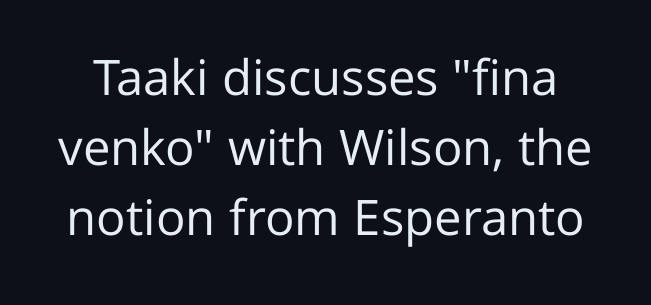
Q: Is the text bold? A: No.
Q: Is the text italic (slanted)? A: No, it is upright.
Q: Is the typeface a serif or a sans-serif typeface? A: Sans-serif.
Q: Is the text underlined? A: No.
Q: Is the spacing between letters normal or unusually wide? A: Normal.
Q: Is the spacing between lines tight, normal or loose? A: Normal.
Q: Width (condensed, normal, or wide)? A: Normal.
Q: Stroke contrast? A: Low.
Q: x-height? A: Medium.
Q: Monospaced? A: No.
